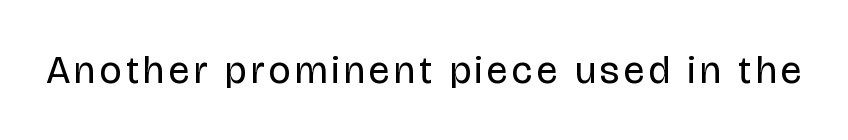
{"serif": "no", "italic": "no", "bold": "no", "weight": "regular", "width": "condensed", "stroke_contrast": "low", "x_height": "large", "monospaced": "no", "underline": "no", "glyph_px": 39}
